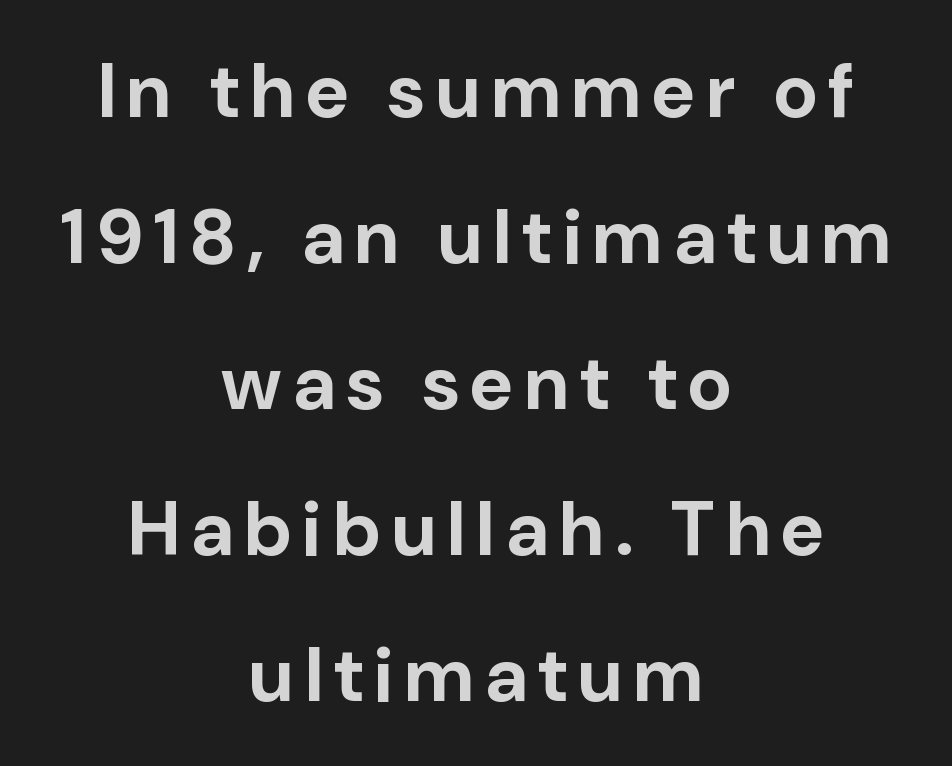
The image shows 76 px bold sans-serif type, upright; set centered, loose line spacing (1.92x), not underlined; low stroke contrast and a medium x-height.
